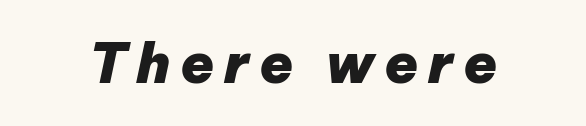
Q: Is the text bold? A: Yes.
Q: Is the text italic (slanted)? A: Yes, it leans right by about 12 degrees.
Q: Is the text underlined? A: No.
Q: Width (condensed, normal, or wide)? A: Normal.
Q: Stroke contrast? A: Low.
Q: x-height? A: Medium.
Q: Monospaced? A: No.
